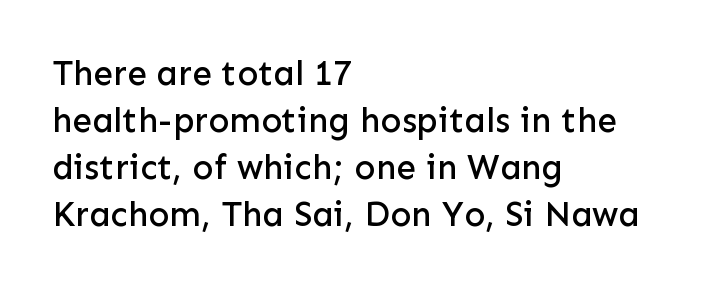
It's the straight-up-and-down kind of type. Where is the straight margin? On the left. Students, note that the glyphs here touch the page at normal intervals. This sample keeps an unexceptional amount of space between lines. Character widths vary here, with narrow letters taking less room than wide ones. The type family on display is of the sans-serif kind.
